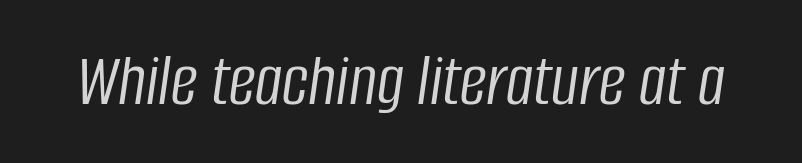
Q: Is the text bold? A: No.
Q: Is the text italic (slanted)? A: Yes, it leans right by about 8 degrees.
Q: Is the text underlined? A: No.
Q: Is the spacing between letters normal or unusually wide? A: Normal.
Q: Width (condensed, normal, or wide)? A: Condensed.
Q: Stroke contrast? A: Low.
Q: x-height? A: Large.
Q: Monospaced? A: No.
